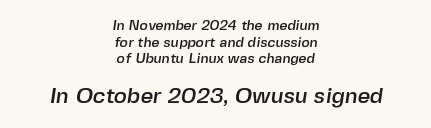
Q: Is the text underlined? A: No.
Q: How is the paragraph aligned? A: Centered.
Q: Is the spacing between letters normal or unusually wide? A: Normal.
Q: Which block of text is set in a larger size, the first (top) or the second (bottom)? A: The second (bottom) one.
